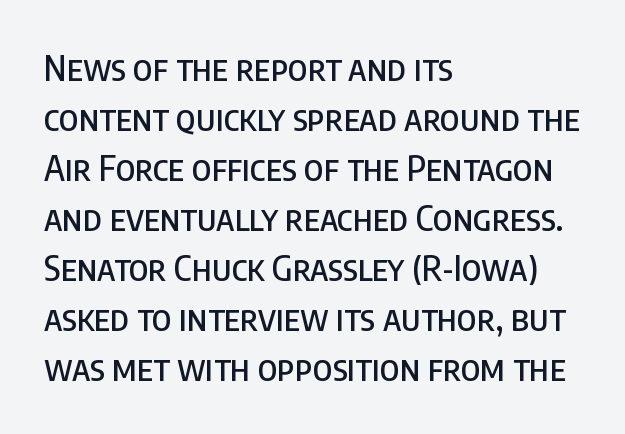
Nobody touched the tracking dial on this one. Posture: vertical. Each letter keeps its own natural width here, so spacing adapts to shape. Just letters on the line, the space beneath them empty. Caption: multi-line text, flush left, ragged right.
